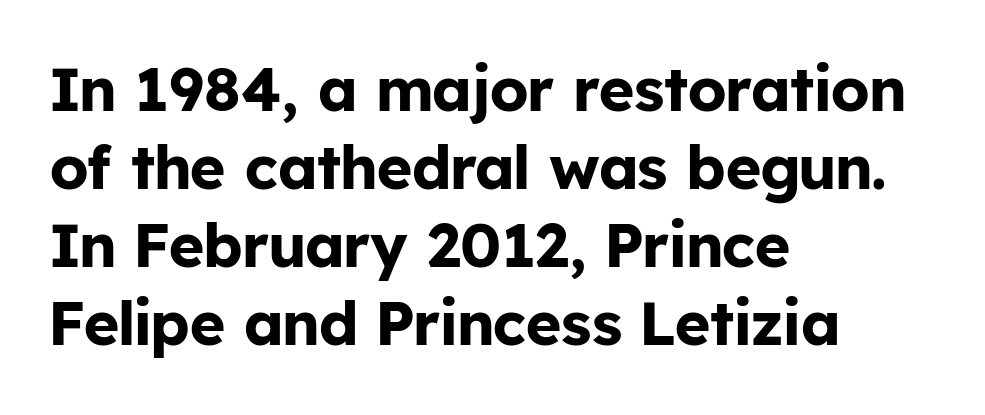
{"serif": "no", "italic": "no", "bold": "yes", "weight": "bold", "width": "normal", "stroke_contrast": "low", "x_height": "medium", "monospaced": "no", "underline": "no", "align": "left", "line_spacing": "normal", "line_spacing_ratio": 1.28, "letter_spacing": "normal", "letter_spacing_em": 0.0, "glyph_px": 61}
